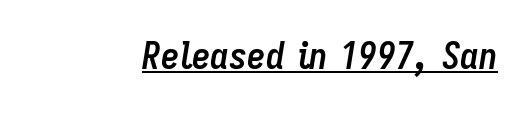
Character widths vary here, with narrow letters taking less room than wide ones. Underlining? Definitely there. Typographic density is high because the face is bold. Each word holds together tightly as a unit, with standard inter-letter gaps.
